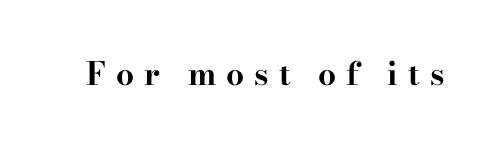
The image shows 32 px bold, wide serif type, upright; set unusually wide letter spacing (+0.31 em), not underlined; high stroke contrast and a small x-height.
